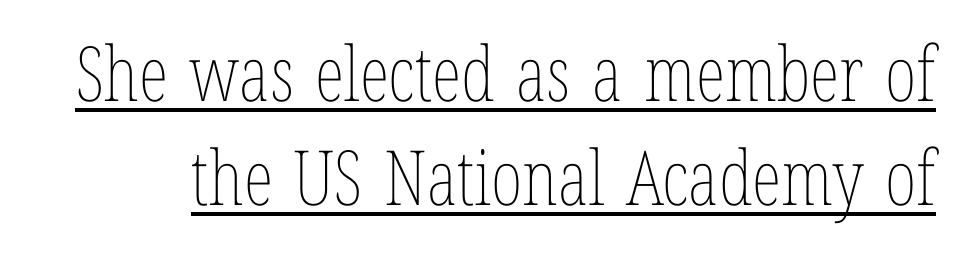
{"italic": "no", "bold": "no", "weight": "thin", "width": "condensed", "stroke_contrast": "low", "x_height": "medium", "monospaced": "no", "underline": "yes", "line_spacing": "normal", "line_spacing_ratio": 1.37, "letter_spacing": "normal", "letter_spacing_em": 0.0, "glyph_px": 76}
